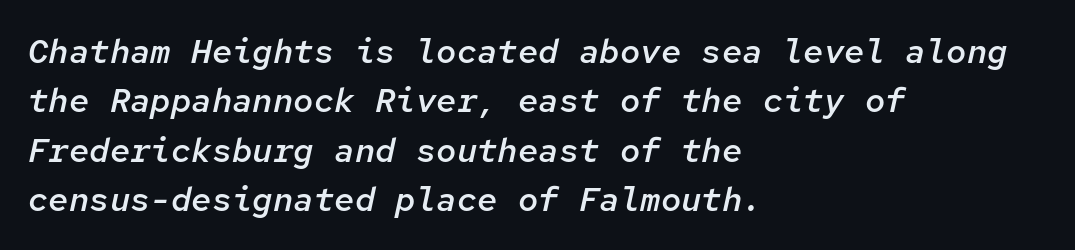
The image shows 34 px semibold type, italic (leaning right), monospaced; set left-aligned, normal line spacing (1.45x), normal letter spacing, not underlined; low stroke contrast and a medium x-height.
